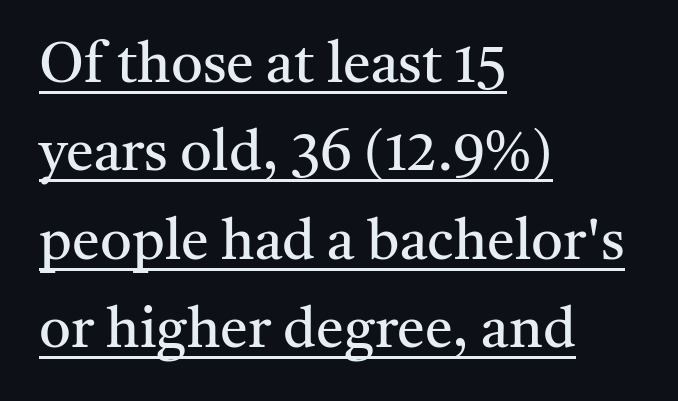
The image shows 56 px regular-weight serif type, upright; set left-aligned, normal line spacing (1.58x), normal letter spacing, underlined; medium stroke contrast and a medium x-height.
